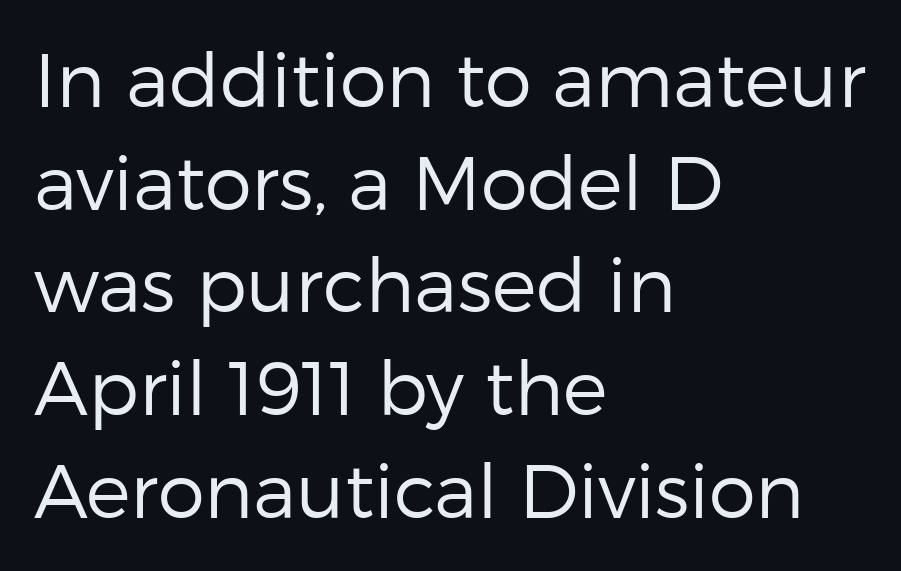
Words appear dense and cohesive because spacing is normal. Varying glyph widths throughout — classic text-font behaviour. These lines were composed using upright roman letters. Type style note: lacks serifs. Leading: standard. The zone under the glyphs is completely vacant.
